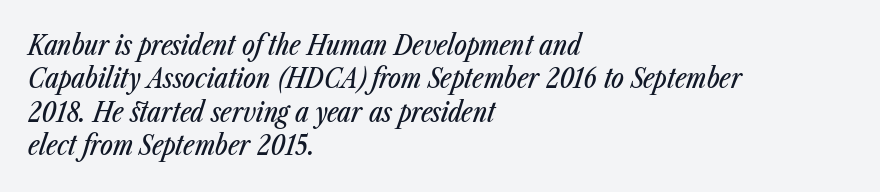
Q: Is the text italic (slanted)? A: Yes, it leans right by about 23 degrees.
Q: Is the text underlined? A: No.
Q: How is the paragraph aligned? A: Left-aligned.
Q: Is the spacing between letters normal or unusually wide? A: Normal.
